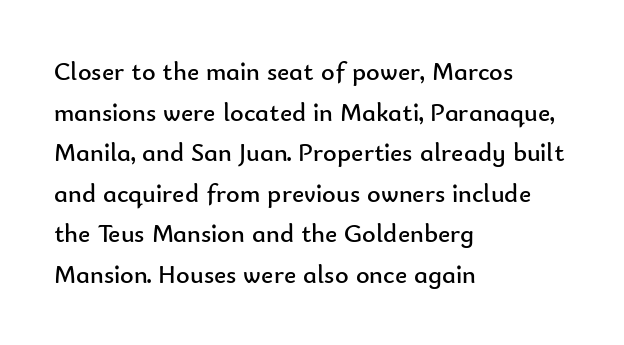
Q: Is the text bold? A: No.
Q: Is the text italic (slanted)? A: No, it is upright.
Q: Is the text underlined? A: No.
Q: How is the paragraph aligned? A: Left-aligned.
Q: Is the spacing between letters normal or unusually wide? A: Normal.
Q: Is the spacing between lines tight, normal or loose? A: Normal.
